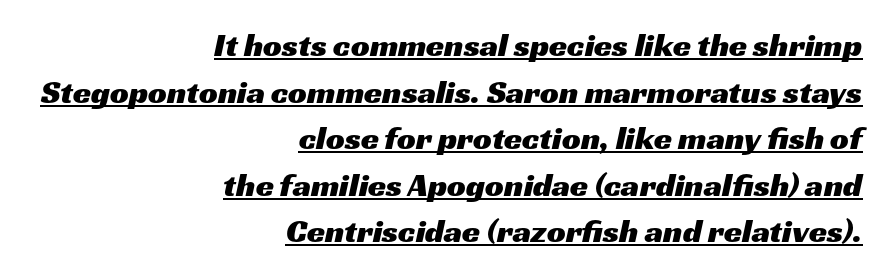
The image shows 33 px wide sans-serif type; set right-aligned, normal line spacing (1.41x), normal letter spacing, underlined; medium stroke contrast and a medium x-height.
